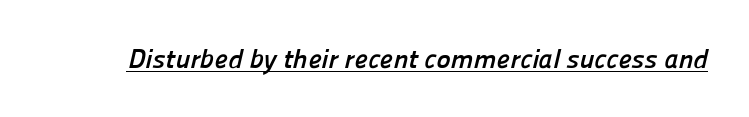
Q: Is the text bold? A: Yes.
Q: Is the text underlined? A: Yes.
Q: Is the spacing between letters normal or unusually wide? A: Normal.
